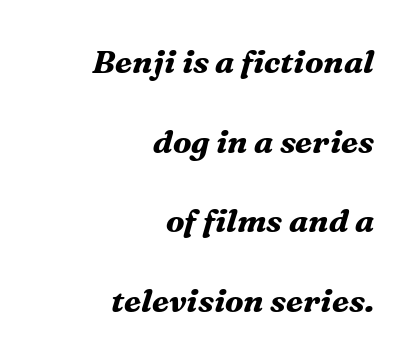
{"serif": "yes", "italic": "yes", "lean": "right", "slant_degrees": 16, "bold": "yes", "weight": "bold", "width": "normal", "stroke_contrast": "medium", "x_height": "medium", "monospaced": "no", "underline": "no", "align": "right", "line_spacing": "loose", "line_spacing_ratio": 2.49, "letter_spacing": "normal", "letter_spacing_em": 0.0, "glyph_px": 32}
